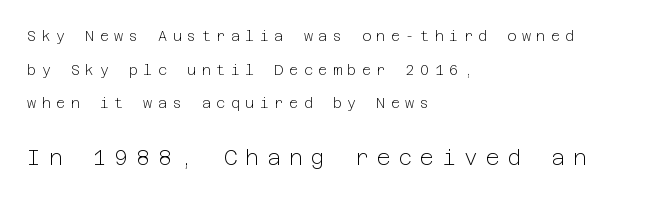
The passage shown is not underscored anywhere. No heavy texture on the line: the type isn't bold. One glance says open: line gaps are wider than usual. The composition opens small and finishes big. The specimen reads as upright at a glance.
